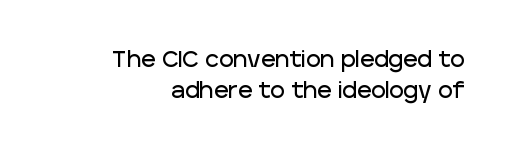
The image shows 22 px text type, upright; set right-aligned, normal line spacing (1.4x), normal letter spacing, not underlined.
